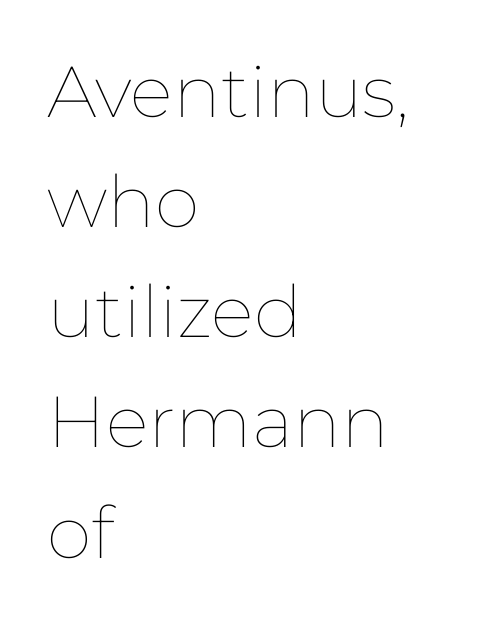
Q: Is the text bold? A: No.
Q: Is the text italic (slanted)? A: No, it is upright.
Q: Is the text underlined? A: No.
Q: How is the paragraph aligned? A: Left-aligned.
Q: Is the spacing between letters normal or unusually wide? A: Normal.
Q: Is the spacing between lines tight, normal or loose? A: Normal.
Q: Width (condensed, normal, or wide)? A: Normal.
Q: Stroke contrast? A: Low.
Q: x-height? A: Medium.
Q: Monospaced? A: No.
